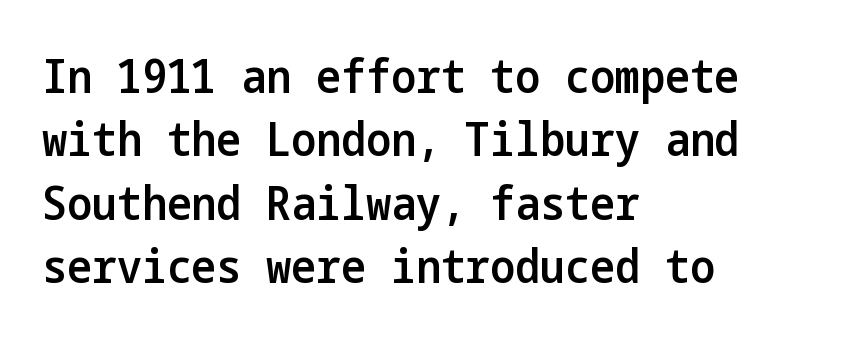
{"serif": "no", "italic": "no", "bold": "semi", "weight": "semibold", "width": "condensed", "stroke_contrast": "low", "x_height": "medium", "underline": "no", "align": "left", "line_spacing": "normal", "line_spacing_ratio": 1.35, "letter_spacing": "normal", "letter_spacing_em": 0.0, "glyph_px": 47}
